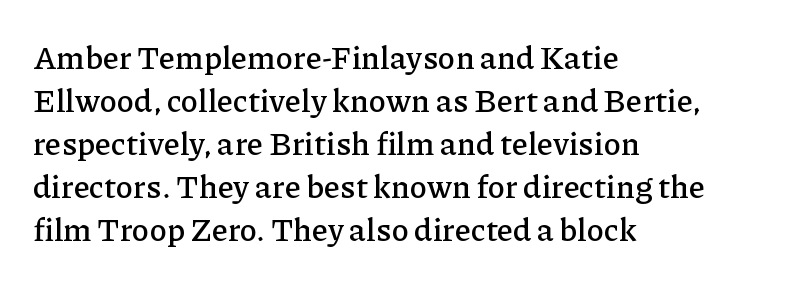
{"serif": "yes", "italic": "no", "width": "normal", "stroke_contrast": "low", "x_height": "medium", "monospaced": "no", "underline": "no", "align": "left", "line_spacing": "normal", "line_spacing_ratio": 1.34, "letter_spacing": "normal", "letter_spacing_em": 0.0, "glyph_px": 32}
